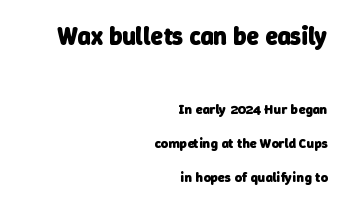
{"bold": "yes", "underline": "no", "align": "right", "line_spacing": "loose", "line_spacing_ratio": 2.43, "letter_spacing": "normal", "letter_spacing_em": 0.0, "larger_block": "first", "size_ratio": 1.79, "glyph_px": 25}
